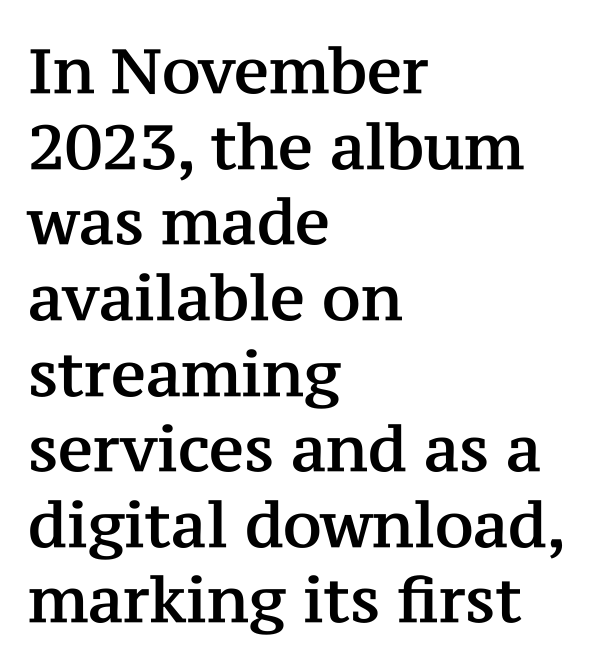
Q: Is the text italic (slanted)? A: No, it is upright.
Q: Is the typeface a serif or a sans-serif typeface? A: Serif.
Q: Is the text underlined? A: No.
Q: How is the paragraph aligned? A: Left-aligned.
Q: Is the spacing between letters normal or unusually wide? A: Normal.
Q: Width (condensed, normal, or wide)? A: Normal.
Q: Stroke contrast? A: Medium.
Q: x-height? A: Medium.
Q: Monospaced? A: No.
